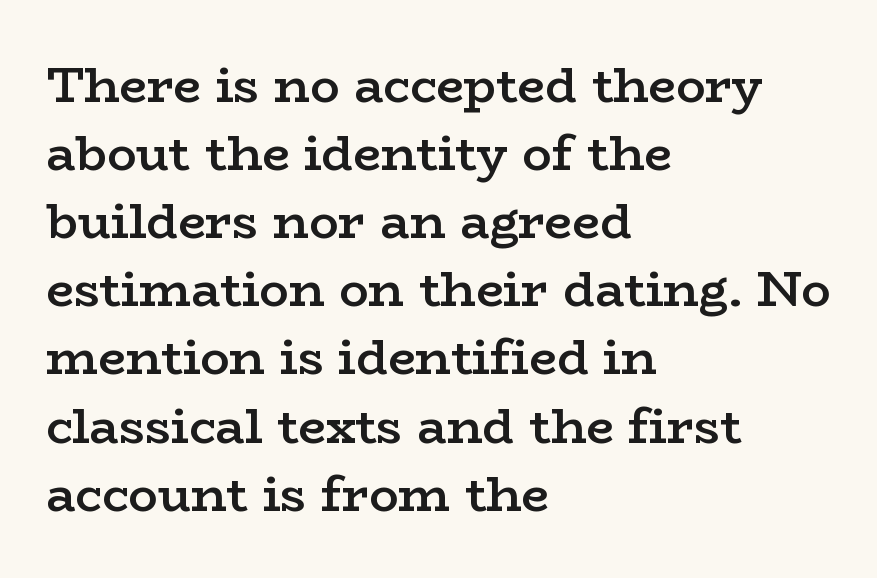
{"serif": "yes", "italic": "no", "bold": "semi", "weight": "semibold", "width": "wide", "stroke_contrast": "low", "x_height": "medium", "monospaced": "no", "underline": "no", "align": "left", "line_spacing": "normal", "line_spacing_ratio": 1.39, "letter_spacing": "normal", "letter_spacing_em": 0.0, "glyph_px": 49}
